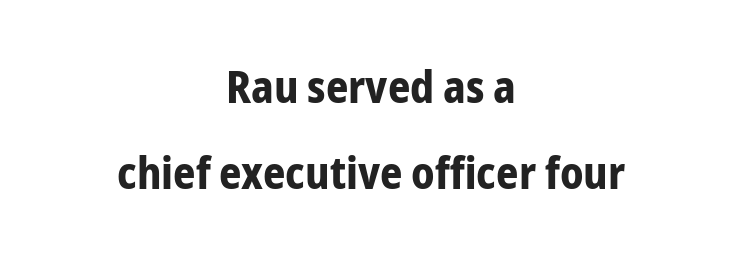
The font's upright variant was chosen for this text. The letters sit at their default tracking, neither squeezed nor spread. Heavy-handed strokes throughout: this text is bold. In CSS terms this would be text-align: center. Think of a printed novel: that variable character pitch is what you see here. No word sits above an underline.
